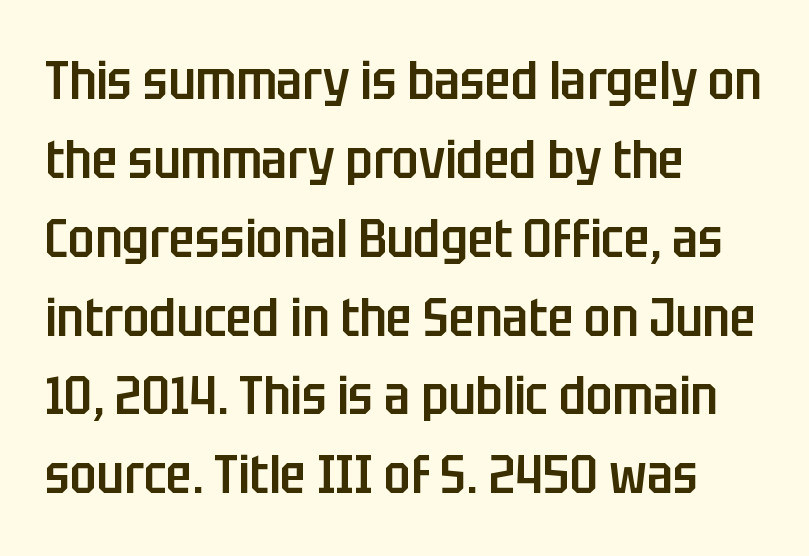
{"serif": "no", "italic": "no", "bold": "semi", "weight": "semibold", "width": "condensed", "stroke_contrast": "low", "x_height": "large", "monospaced": "no", "underline": "no", "align": "left", "line_spacing": "normal", "line_spacing_ratio": 1.46, "letter_spacing": "normal", "letter_spacing_em": 0.0, "glyph_px": 54}
